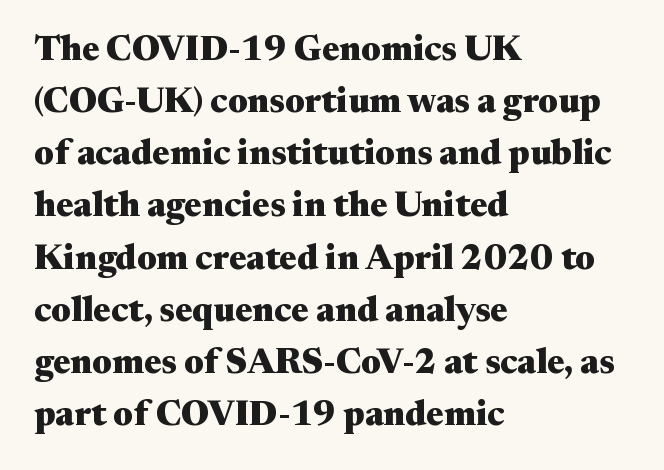
Q: Is the text bold? A: Yes.
Q: Is the text italic (slanted)? A: No, it is upright.
Q: Is the typeface a serif or a sans-serif typeface? A: Serif.
Q: Is the text underlined? A: No.
Q: How is the paragraph aligned? A: Left-aligned.
Q: Is the spacing between letters normal or unusually wide? A: Normal.
Q: Is the spacing between lines tight, normal or loose? A: Normal.
Q: Width (condensed, normal, or wide)? A: Wide.
Q: Stroke contrast? A: Medium.
Q: x-height? A: Medium.
Q: Monospaced? A: No.
